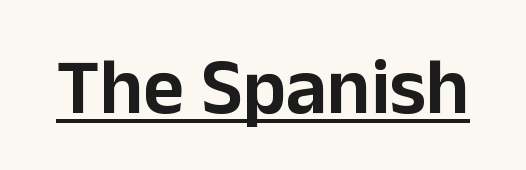
{"serif": "no", "italic": "no", "width": "normal", "stroke_contrast": "low", "x_height": "medium", "monospaced": "no", "underline": "yes", "letter_spacing": "normal", "letter_spacing_em": 0.0, "glyph_px": 79}
